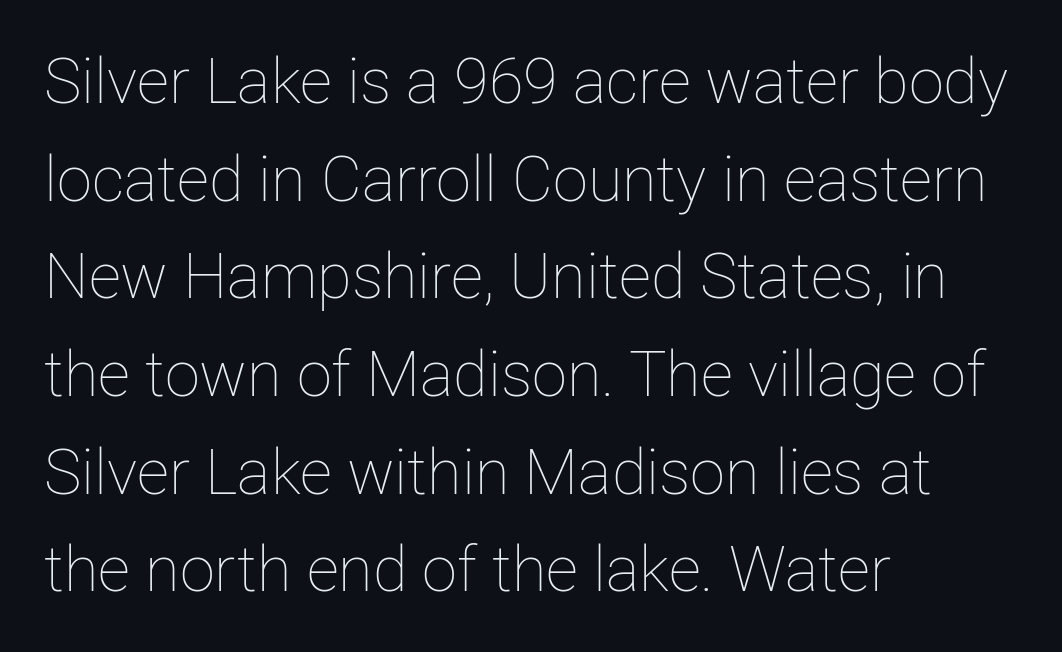
Q: Is the text bold? A: No.
Q: Is the text italic (slanted)? A: No, it is upright.
Q: Is the text underlined? A: No.
Q: How is the paragraph aligned? A: Left-aligned.
Q: Is the spacing between letters normal or unusually wide? A: Normal.
Q: Is the spacing between lines tight, normal or loose? A: Normal.
Q: Width (condensed, normal, or wide)? A: Normal.
Q: Stroke contrast? A: Low.
Q: x-height? A: Medium.
Q: Monospaced? A: No.
